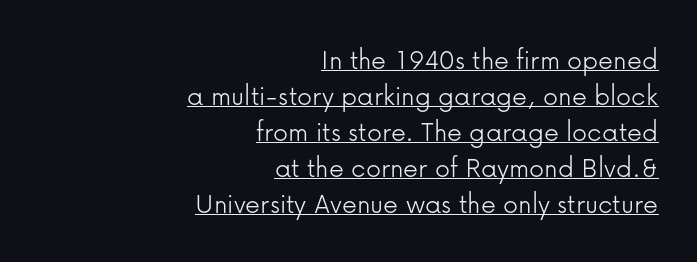
{"serif": "no", "italic": "no", "bold": "no", "weight": "light", "width": "normal", "stroke_contrast": "low", "x_height": "medium", "monospaced": "no", "underline": "yes", "align": "right", "line_spacing_ratio": 1.2, "letter_spacing": "normal", "letter_spacing_em": 0.0, "glyph_px": 30}
